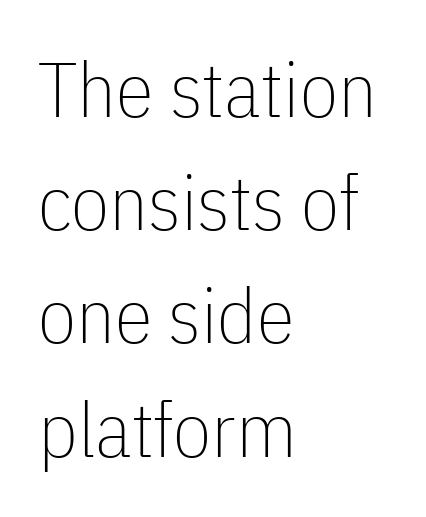
The image shows 77 px thin, condensed sans-serif type, upright; set left-aligned, normal line spacing (1.47x), normal letter spacing, not underlined; low stroke contrast and a medium x-height.
